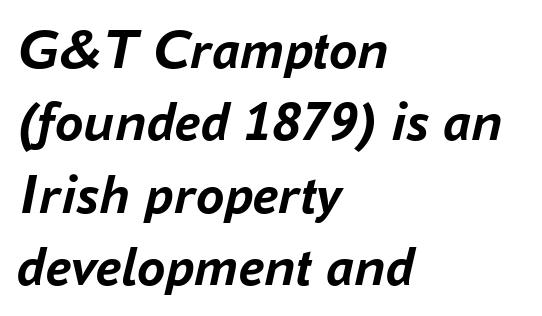
{"italic": "yes", "lean": "right", "slant_degrees": 16, "bold": "yes", "weight": "semibold", "width": "normal", "stroke_contrast": "low", "x_height": "medium", "monospaced": "no", "underline": "no", "align": "left", "line_spacing": "normal", "line_spacing_ratio": 1.27, "letter_spacing": "normal", "letter_spacing_em": 0.0, "glyph_px": 57}
